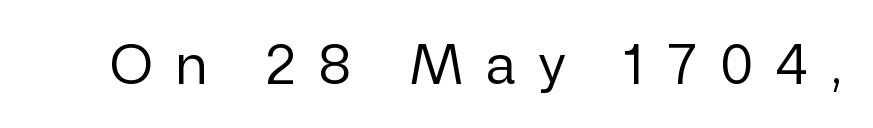
Q: Is the text bold? A: No.
Q: Is the text italic (slanted)? A: No, it is upright.
Q: Is the typeface a serif or a sans-serif typeface? A: Sans-serif.
Q: Is the text underlined? A: No.
Q: Is the spacing between letters normal or unusually wide? A: Unusually wide.
Q: Width (condensed, normal, or wide)? A: Normal.
Q: Stroke contrast? A: Low.
Q: x-height? A: Medium.
Q: Monospaced? A: No.
